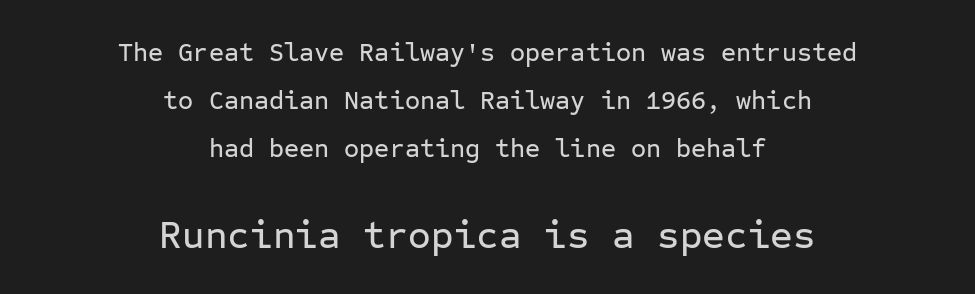
{"serif": "no", "italic": "no", "width": "normal", "stroke_contrast": "low", "x_height": "medium", "monospaced": "yes", "underline": "no", "align": "center", "line_spacing_ratio": 1.84, "letter_spacing": "normal", "letter_spacing_em": 0.0, "larger_block": "second", "size_ratio": 1.5, "glyph_px": 39}
